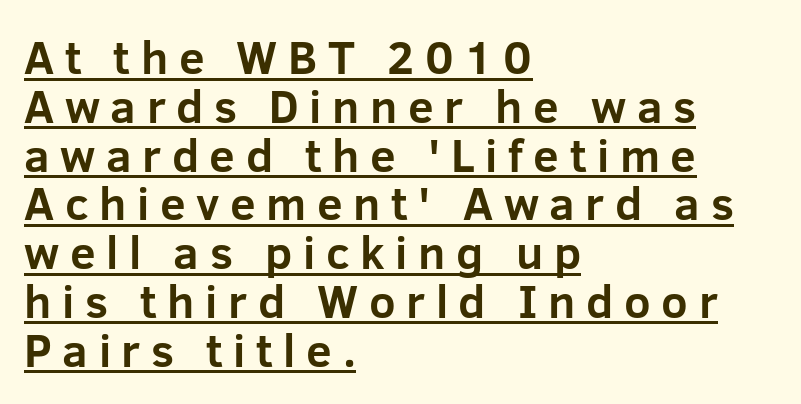
Nope, not italic — everything's standing straight. Summary of vertical rhythm: compact, with narrow interline spacing. Each letter keeps its own natural width here, so spacing adapts to shape. Note: no serifs on the glyphs. The passage shown is emphatically bold. There is plenty of visible air inserted between adjacent glyphs.
